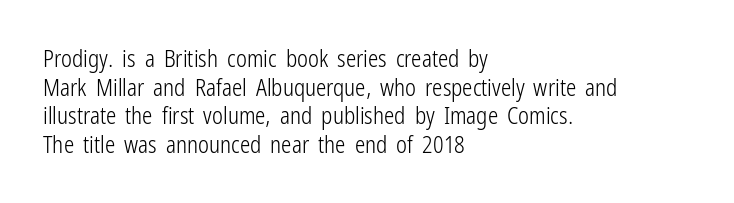
Beneath every word, the page is bare. On a weight scale, this lands at 450 or below. Look at the tracking — it's just the regular setting, nothing added. The typesetter chose a ragged-right arrangement here. Upright lettering throughout.
